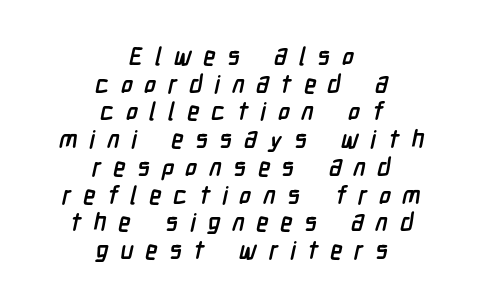
The image shows 25 px bold type; set centered, tight line spacing (1.11x), unusually wide letter spacing (+0.47 em), not underlined.
